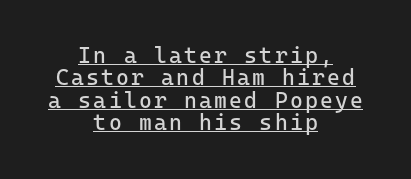
The typography opts for an upright posture over an oblique one. Alignment: centered. The strokes carry an ordinary text weight at most. In terms of leading, this rendering errs on the cramped side. The glyphs are accompanied by a horizontal stroke just below them.
